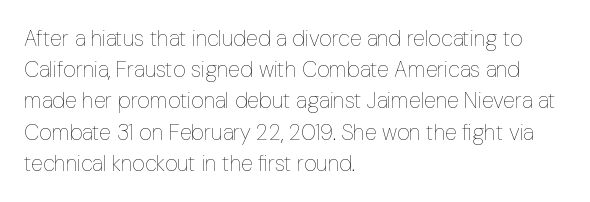
{"italic": "no", "bold": "no", "underline": "no", "align": "left", "line_spacing": "normal", "line_spacing_ratio": 1.42, "letter_spacing": "normal", "letter_spacing_em": 0.0, "glyph_px": 22}
